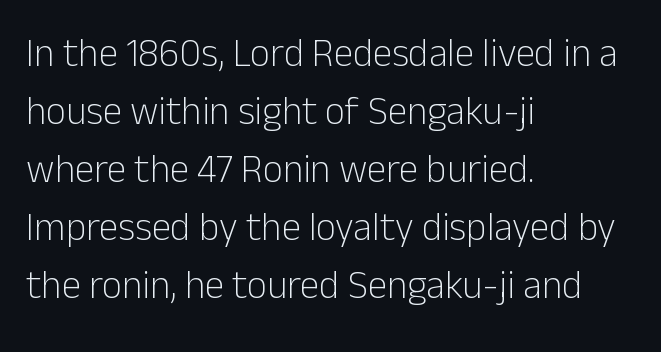
{"serif": "no", "italic": "no", "bold": "no", "weight": "light", "width": "normal", "stroke_contrast": "low", "x_height": "medium", "monospaced": "no", "underline": "no", "align": "left", "line_spacing": "normal", "line_spacing_ratio": 1.49, "letter_spacing": "normal", "letter_spacing_em": 0.0, "glyph_px": 39}
